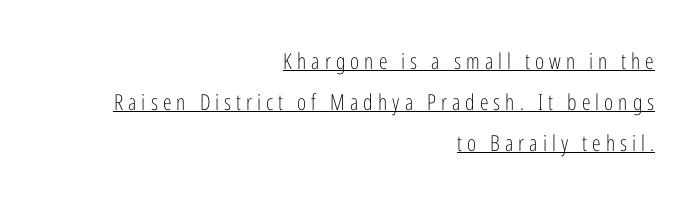
In terms of letterspacing, this is a distinctly airy, spread setting. In terms of posture, this sample is upright. Vertical stems look standard width or narrower in stroke. Visually the block forms a straight wall on the right and a jagged coastline on the left.
